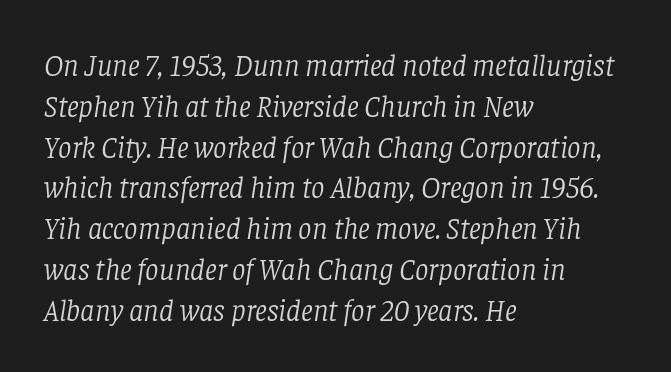
Q: Is the text bold? A: No.
Q: Is the text italic (slanted)? A: Yes, it leans right by about 8 degrees.
Q: Is the typeface a serif or a sans-serif typeface? A: Serif.
Q: Is the text underlined? A: No.
Q: How is the paragraph aligned? A: Left-aligned.
Q: Is the spacing between letters normal or unusually wide? A: Normal.
Q: Is the spacing between lines tight, normal or loose? A: Normal.
Q: Width (condensed, normal, or wide)? A: Normal.
Q: Stroke contrast? A: Low.
Q: x-height? A: Large.
Q: Monospaced? A: No.
